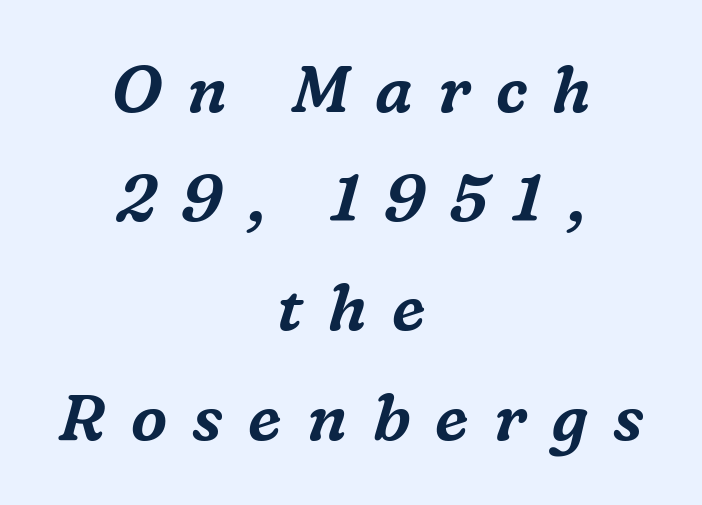
Q: Is the text italic (slanted)? A: Yes, it leans right by about 16 degrees.
Q: Is the typeface a serif or a sans-serif typeface? A: Serif.
Q: Is the text underlined? A: No.
Q: How is the paragraph aligned? A: Centered.
Q: Is the spacing between letters normal or unusually wide? A: Unusually wide.
Q: Is the spacing between lines tight, normal or loose? A: Normal.
Q: Width (condensed, normal, or wide)? A: Normal.
Q: Stroke contrast? A: Medium.
Q: x-height? A: Medium.
Q: Monospaced? A: No.
